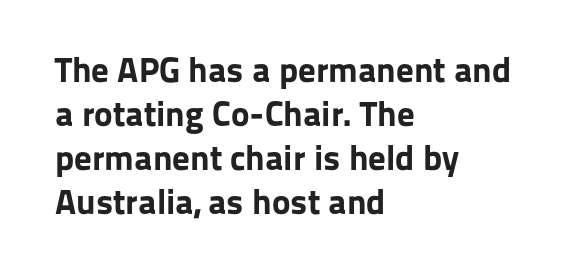
The image shows 35 px bold sans-serif type, upright; set left-aligned, normal line spacing (1.26x), normal letter spacing, not underlined; low stroke contrast and a medium x-height.
